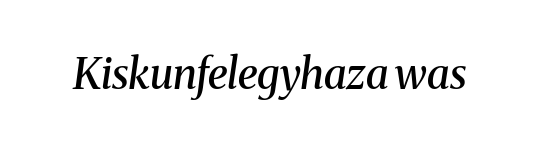
The image shows 42 px semibold serif type, italic (leaning right); set normal letter spacing, not underlined; medium stroke contrast and a medium x-height.
